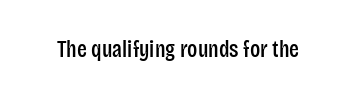
Q: Is the text italic (slanted)? A: No, it is upright.
Q: Is the text underlined? A: No.
Q: Is the spacing between letters normal or unusually wide? A: Normal.
